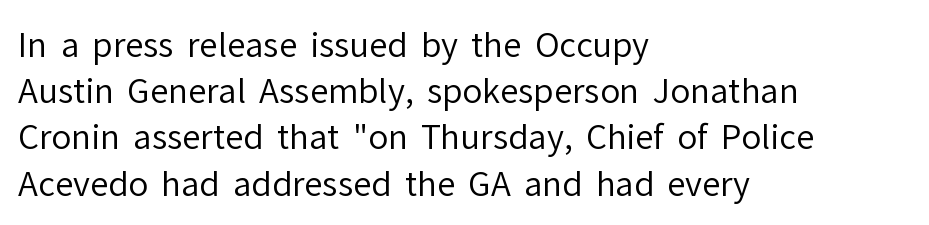
Where is the straight margin? On the left. A typesetter would call this zero additional tracking. How would I describe the line gaps? Plain and ordinary. Vertical strokes here are truly vertical. Stem width sits at or under what a default text font uses. A typesetter would call this proportional, since set widths differ per character.
